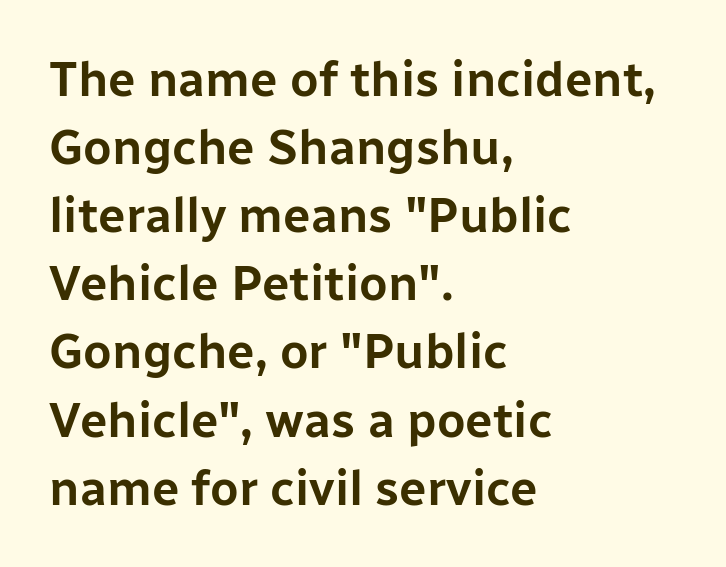
Which margin do the lines hug? The left one — the right edge is uneven. The face used here is proportionally spaced, like ordinary book or web type. You can tell from the bare stems that sans-serif type was used. Compared with typical body copy, the letter spacing here is the same.
